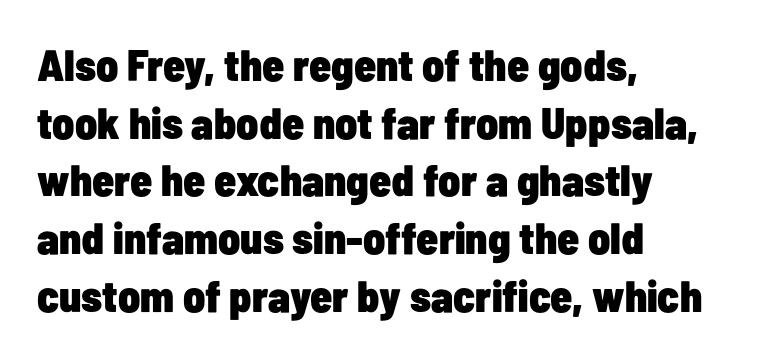
Short note: letters normally spaced. Quick note: interline space is typical. Is the block centered? No — it sits flush against the left margin. Look at the bottom of the vertical strokes: they stop flat, with no serifs. Do the characters align in a grid? No, the font is proportional.
